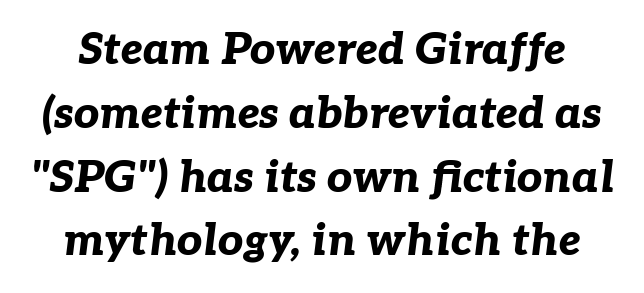
Q: Is the text bold? A: Yes.
Q: Is the text italic (slanted)? A: Yes, it leans right by about 7 degrees.
Q: Is the text underlined? A: No.
Q: Is the spacing between letters normal or unusually wide? A: Normal.
Q: Is the spacing between lines tight, normal or loose? A: Normal.
Q: Width (condensed, normal, or wide)? A: Normal.
Q: Stroke contrast? A: Low.
Q: x-height? A: Medium.
Q: Monospaced? A: No.
